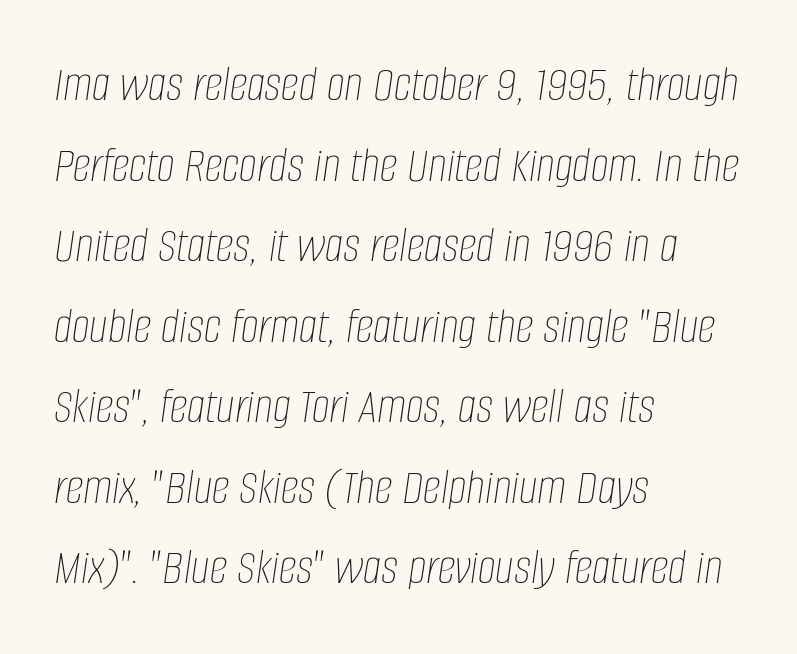
The image shows 51 px thin, condensed type, italic (leaning right); set left-aligned, normal line spacing (1.58x), normal letter spacing, not underlined; low stroke contrast and a large x-height.
